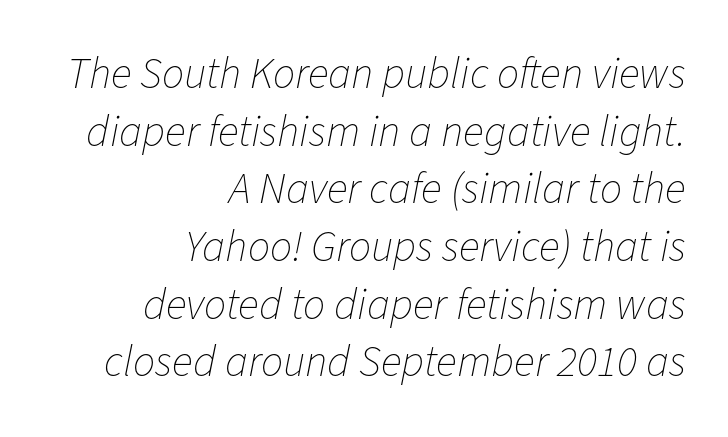
Character widths vary here, with narrow letters taking less room than wide ones. A quiet, ordinary-to-light weight characterises the typeface. Slanted lettering throughout. Quick note: interline space is typical. The horizontal fit of the characters is conventional and even. The setting favours the right margin, as signatures and pull-quotes sometimes do.
